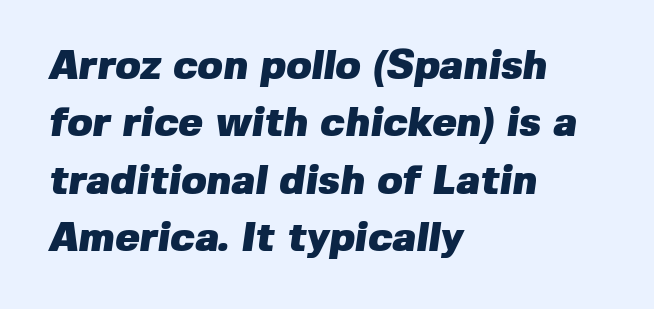
Strong, thick strokes mark this as bold type. Descenders hang freely into open space. What's the leading like? Ordinary, nothing unusual. All the whitespace from short lines collects on the right.
